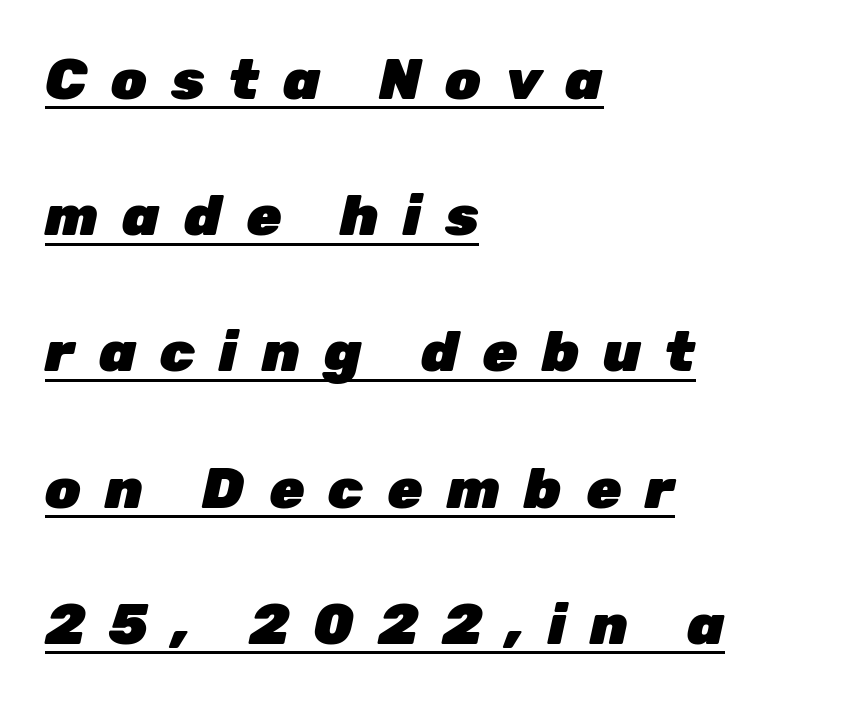
Q: Is the text bold? A: Yes.
Q: Is the text italic (slanted)? A: Yes, it leans right by about 12 degrees.
Q: Is the text underlined? A: Yes.
Q: How is the paragraph aligned? A: Left-aligned.
Q: Is the spacing between letters normal or unusually wide? A: Unusually wide.
Q: Is the spacing between lines tight, normal or loose? A: Loose.
Q: Width (condensed, normal, or wide)? A: Normal.
Q: Stroke contrast? A: Low.
Q: x-height? A: Medium.
Q: Monospaced? A: No.
